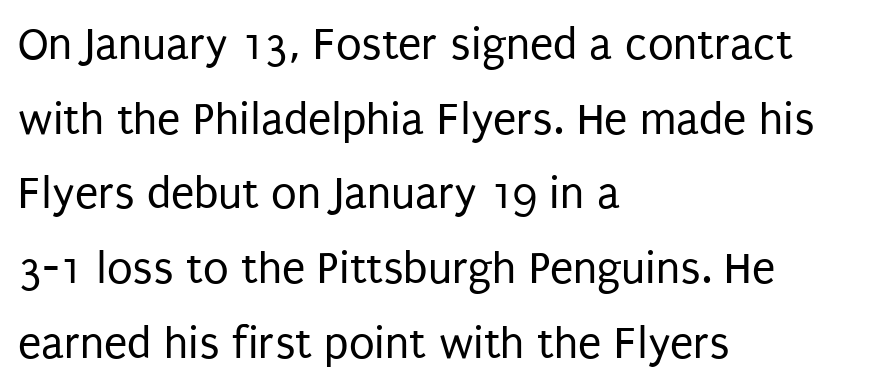
Q: Is the text bold? A: No.
Q: Is the text italic (slanted)? A: No, it is upright.
Q: Is the typeface a serif or a sans-serif typeface? A: Sans-serif.
Q: Is the text underlined? A: No.
Q: How is the paragraph aligned? A: Left-aligned.
Q: Is the spacing between letters normal or unusually wide? A: Normal.
Q: Is the spacing between lines tight, normal or loose? A: Normal.
Q: Width (condensed, normal, or wide)? A: Condensed.
Q: Stroke contrast? A: Low.
Q: x-height? A: Large.
Q: Monospaced? A: No.
